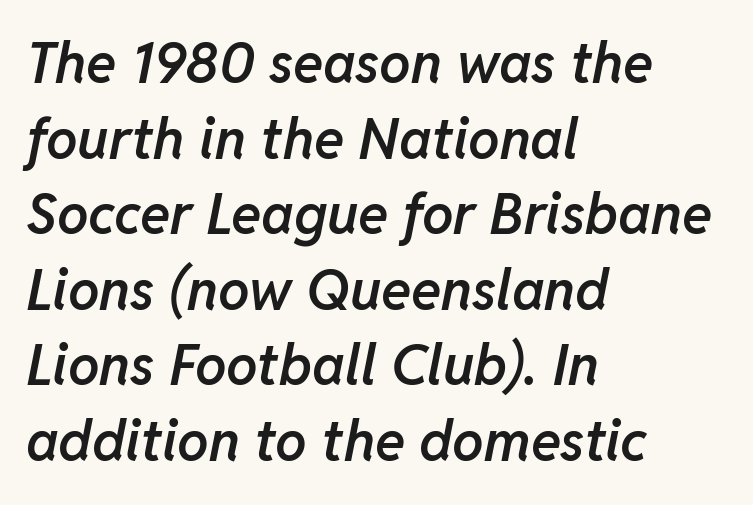
{"italic": "yes", "lean": "right", "slant_degrees": 11, "bold": "semi", "weight": "semibold", "width": "normal", "stroke_contrast": "low", "x_height": "medium", "monospaced": "no", "underline": "no", "align": "left", "line_spacing": "normal", "line_spacing_ratio": 1.35, "letter_spacing": "normal", "letter_spacing_em": 0.0, "glyph_px": 56}
